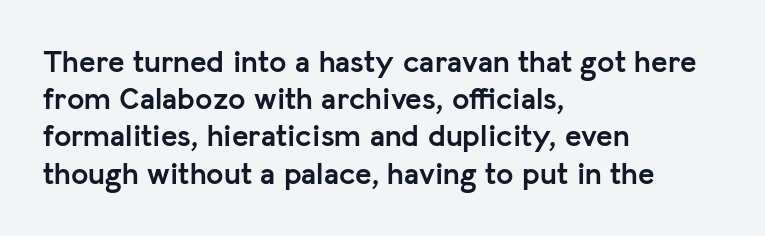
A full-strength bold gives these letters their thick strokes. Each line starts at the same left margin while the right side varies. The space directly below the letters is spotless. The face used here is proportionally spaced, like ordinary book or web type. Nothing unusual about the tracking: characters are spaced as the font intends.
